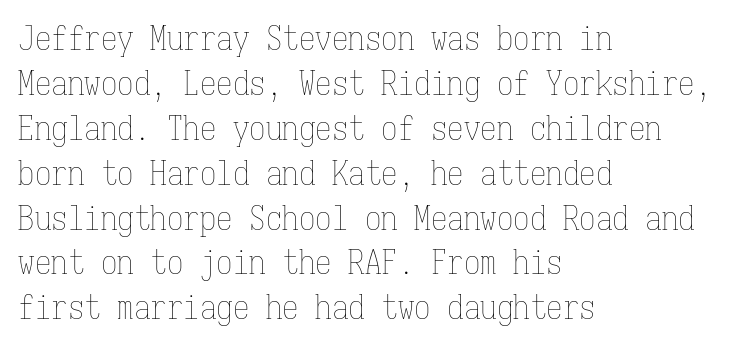
Q: Is the text bold? A: No.
Q: Is the text italic (slanted)? A: No, it is upright.
Q: Is the text underlined? A: No.
Q: How is the paragraph aligned? A: Left-aligned.
Q: Is the spacing between letters normal or unusually wide? A: Normal.
Q: Is the spacing between lines tight, normal or loose? A: Normal.
Q: Width (condensed, normal, or wide)? A: Condensed.
Q: Stroke contrast? A: Low.
Q: x-height? A: Medium.
Q: Monospaced? A: Yes.
